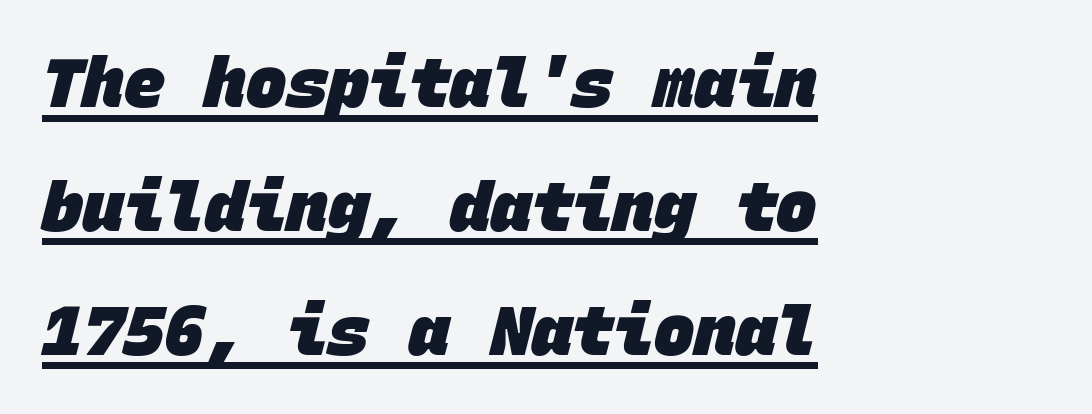
Does extra space separate the letters? No, they use regular spacing. The passage shown is underscored from start to finish. Note the uniform advance width — an 'i' takes as much space as an 'm'. These lines are composed in type without serifs.
